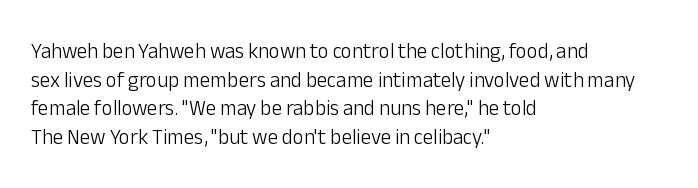
The image shows 21 px text type, upright; set left-aligned, normal line spacing (1.36x), normal letter spacing, not underlined.
